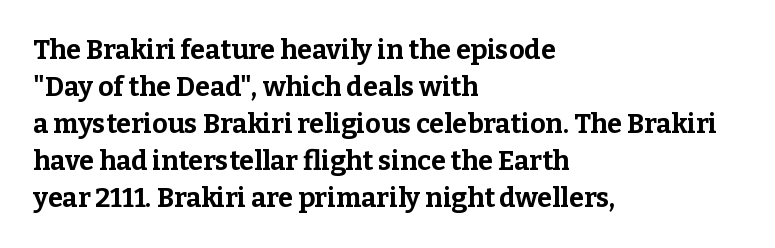
Every character sits straight up, as roman type does. Words appear dense and cohesive because spacing is normal. On the weight axis this lands at bold, roughly 700. In terms of leading, this rendering sits right in the middle.
